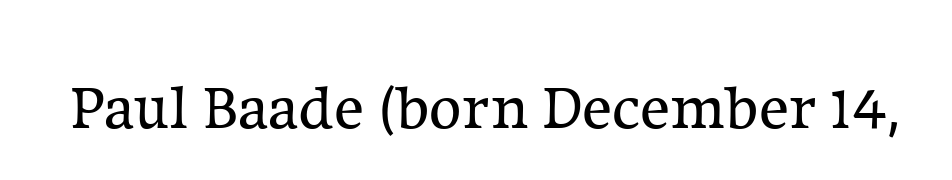
Q: Is the text bold? A: No.
Q: Is the text italic (slanted)? A: No, it is upright.
Q: Is the typeface a serif or a sans-serif typeface? A: Serif.
Q: Is the text underlined? A: No.
Q: Is the spacing between letters normal or unusually wide? A: Normal.
Q: Width (condensed, normal, or wide)? A: Normal.
Q: Stroke contrast? A: Low.
Q: x-height? A: Medium.
Q: Monospaced? A: No.
